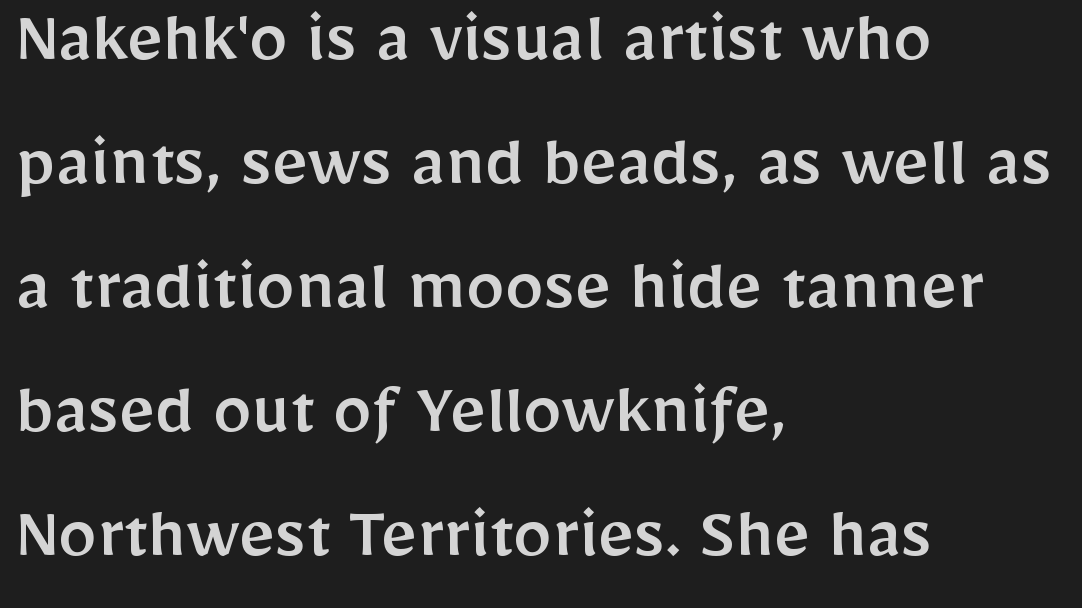
The image shows 78 px sans-serif type, upright; set left-aligned, normal line spacing (1.59x), normal letter spacing, not underlined; low stroke contrast and a medium x-height.
